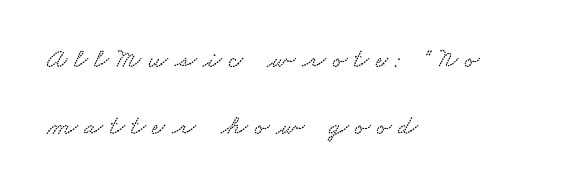
{"width": "wide", "stroke_contrast": "low", "x_height": "small", "monospaced": "no", "underline": "no", "align": "left", "line_spacing": "loose", "line_spacing_ratio": 2.39, "letter_spacing": "wide", "letter_spacing_em": 0.24, "glyph_px": 28}
